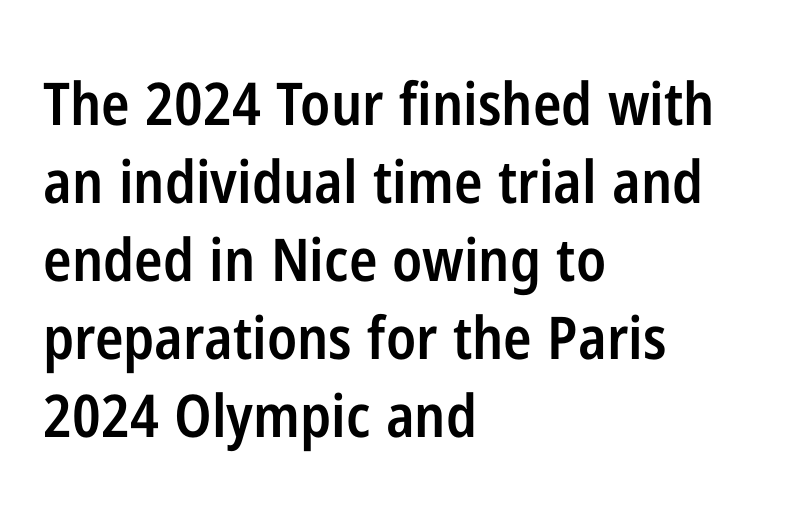
Q: Is the text bold? A: Semi-bold.
Q: Is the text italic (slanted)? A: No, it is upright.
Q: Is the typeface a serif or a sans-serif typeface? A: Sans-serif.
Q: Is the text underlined? A: No.
Q: How is the paragraph aligned? A: Left-aligned.
Q: Is the spacing between letters normal or unusually wide? A: Normal.
Q: Is the spacing between lines tight, normal or loose? A: Normal.
Q: Width (condensed, normal, or wide)? A: Condensed.
Q: Stroke contrast? A: Low.
Q: x-height? A: Medium.
Q: Monospaced? A: No.
